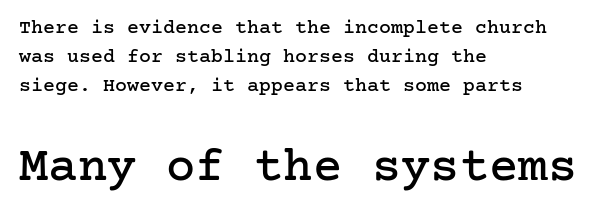
The passage shown is typeset with a serif family. Evenly set lines give the paragraph a standard silhouette. The baseline area is clear. In this sample the second text group is rendered at the bigger scale.
